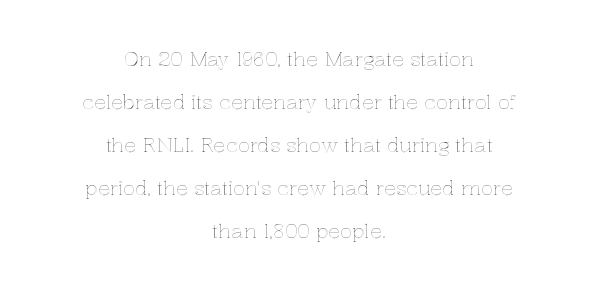
In terms of letterspacing, this is plain default setting. The lines are spread far apart with generous leading. Layout note: lines centered. The space beneath each line is pristine and unruled.
